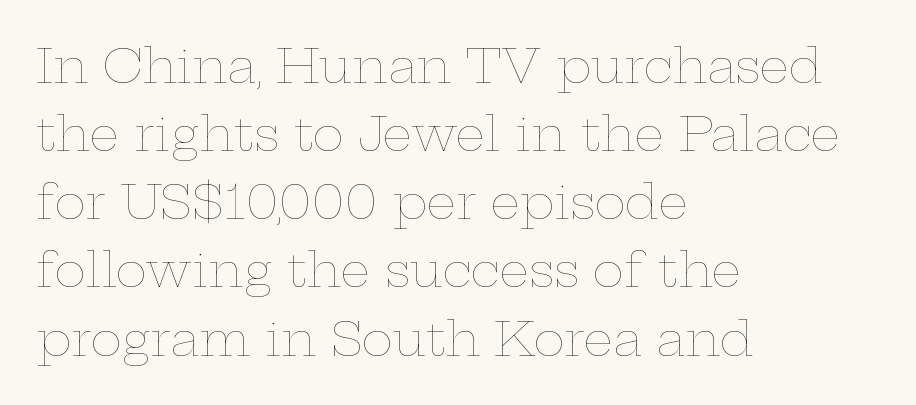
The image shows 47 px thin, wide type, upright; set left-aligned, normal line spacing (1.45x), normal letter spacing, not underlined; low stroke contrast and a medium x-height.
